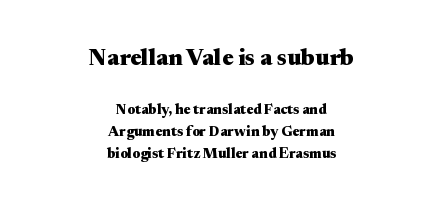
Leftover space on each line is divided equally before and after the words. Successive baselines arrive at the customary interval. The words here are not underlined. Rendered with straight, roman letterforms. You get the large type first, then a drop to smaller type. How are the letters spaced? Ordinarily, with no added tracking.
